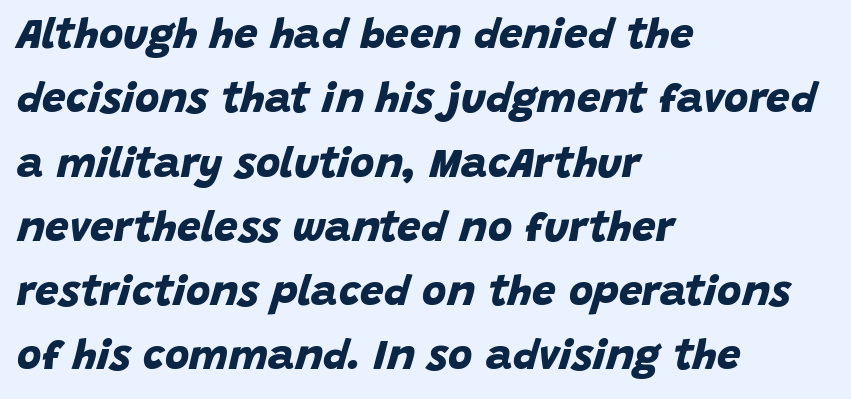
The image shows 42 px bold sans-serif type; set left-aligned, normal line spacing (1.53x), normal letter spacing, not underlined; low stroke contrast and a large x-height.
